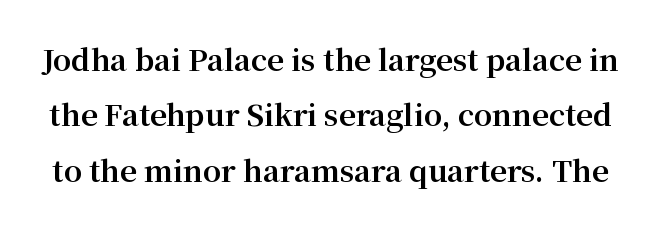
Q: Is the text bold? A: Yes.
Q: Is the text italic (slanted)? A: No, it is upright.
Q: Is the typeface a serif or a sans-serif typeface? A: Serif.
Q: Is the text underlined? A: No.
Q: Is the spacing between letters normal or unusually wide? A: Normal.
Q: Is the spacing between lines tight, normal or loose? A: Loose.
Q: Width (condensed, normal, or wide)? A: Normal.
Q: Stroke contrast? A: Medium.
Q: x-height? A: Medium.
Q: Monospaced? A: No.
